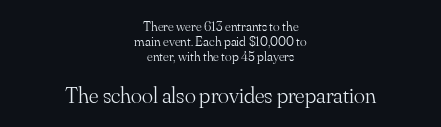
{"italic": "no", "bold": "no", "underline": "no", "align": "center", "line_spacing": "tight", "line_spacing_ratio": 1.07, "letter_spacing": "normal", "letter_spacing_em": 0.0, "larger_block": "second", "size_ratio": 1.64, "glyph_px": 23}
